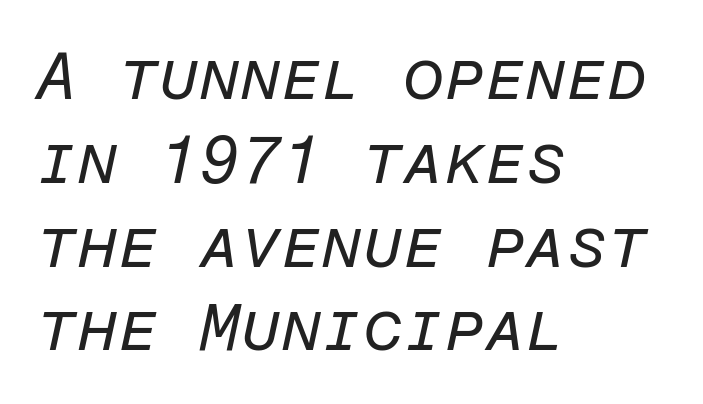
Q: Is the text bold? A: No.
Q: Is the text italic (slanted)? A: Yes, it leans right by about 12 degrees.
Q: Is the text underlined? A: No.
Q: How is the paragraph aligned? A: Left-aligned.
Q: Is the spacing between letters normal or unusually wide? A: Normal.
Q: Is the spacing between lines tight, normal or loose? A: Normal.
Q: Width (condensed, normal, or wide)? A: Normal.
Q: Stroke contrast? A: Low.
Q: x-height? A: Medium.
Q: Monospaced? A: Yes.
